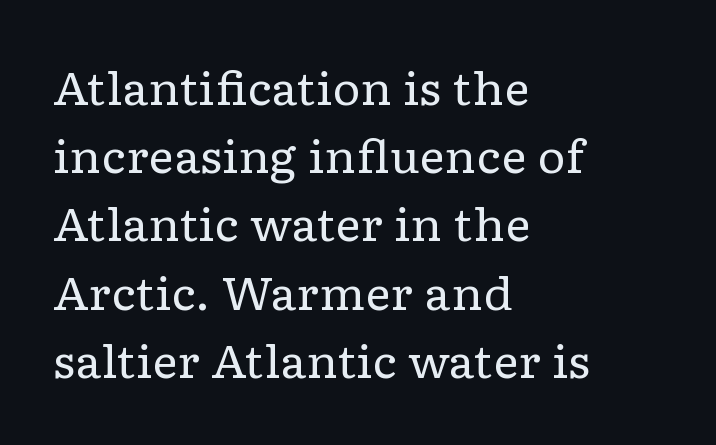
{"serif": "yes", "italic": "no", "bold": "no", "weight": "regular", "width": "wide", "stroke_contrast": "low", "x_height": "medium", "monospaced": "no", "underline": "no", "align": "left", "line_spacing": "normal", "line_spacing_ratio": 1.55, "letter_spacing": "normal", "letter_spacing_em": 0.0, "glyph_px": 44}
